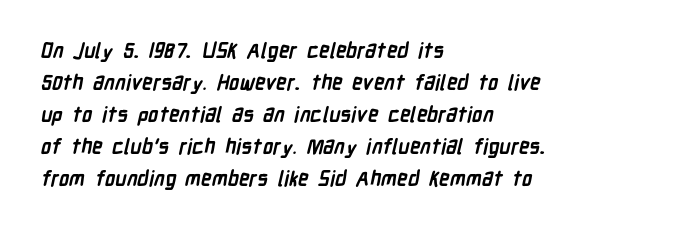
Q: Is the text bold? A: Yes.
Q: Is the text underlined? A: No.
Q: How is the paragraph aligned? A: Left-aligned.
Q: Is the spacing between letters normal or unusually wide? A: Normal.
Q: Is the spacing between lines tight, normal or loose? A: Normal.
